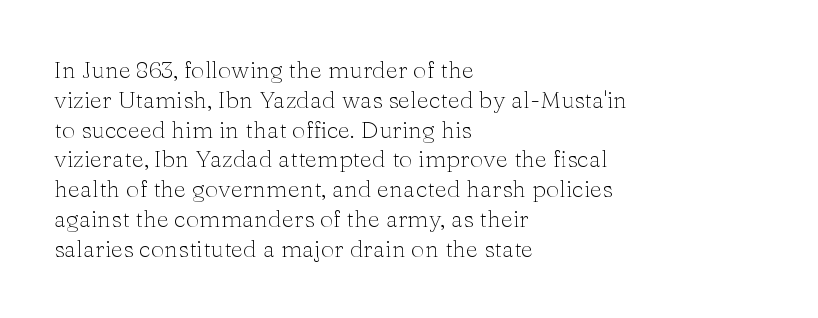
The image shows 24 px text type, upright; set left-aligned, line spacing 1.24x, normal letter spacing, not underlined.
